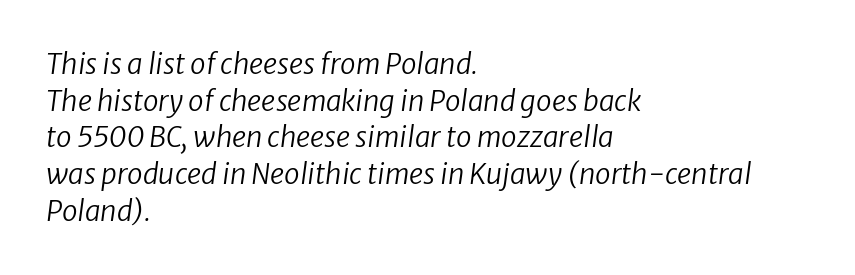
Q: Is the text bold? A: No.
Q: Is the text italic (slanted)? A: Yes, it leans right by about 8 degrees.
Q: Is the text underlined? A: No.
Q: How is the paragraph aligned? A: Left-aligned.
Q: Is the spacing between letters normal or unusually wide? A: Normal.
Q: Is the spacing between lines tight, normal or loose? A: Normal.
Q: Width (condensed, normal, or wide)? A: Normal.
Q: Stroke contrast? A: Low.
Q: x-height? A: Medium.
Q: Monospaced? A: No.
